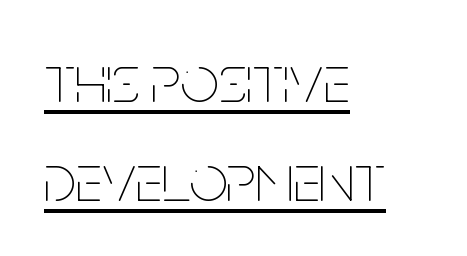
The image shows 68 px thin, condensed type, upright; set left-aligned, normal line spacing (1.45x), normal letter spacing, underlined; low stroke contrast and a large x-height.
